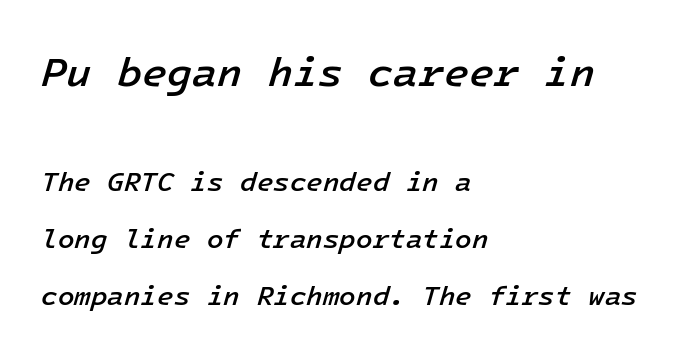
{"italic": "yes", "lean": "right", "slant_degrees": 16, "bold": "semi", "weight": "semibold", "width": "normal", "stroke_contrast": "low", "x_height": "medium", "underline": "no", "align": "left", "line_spacing": "loose", "line_spacing_ratio": 2.12, "letter_spacing": "normal", "letter_spacing_em": 0.0, "larger_block": "first", "size_ratio": 1.52, "glyph_px": 41}
